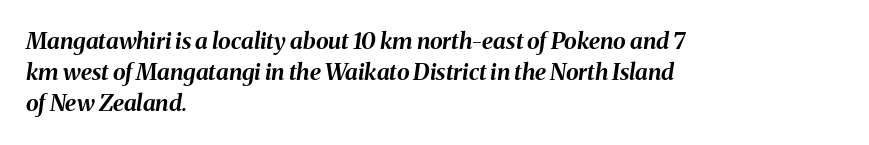
Q: Is the text bold? A: Yes.
Q: Is the text italic (slanted)? A: Yes, it leans right by about 8 degrees.
Q: Is the text underlined? A: No.
Q: How is the paragraph aligned? A: Left-aligned.
Q: Is the spacing between letters normal or unusually wide? A: Normal.
Q: Is the spacing between lines tight, normal or loose? A: Normal.
